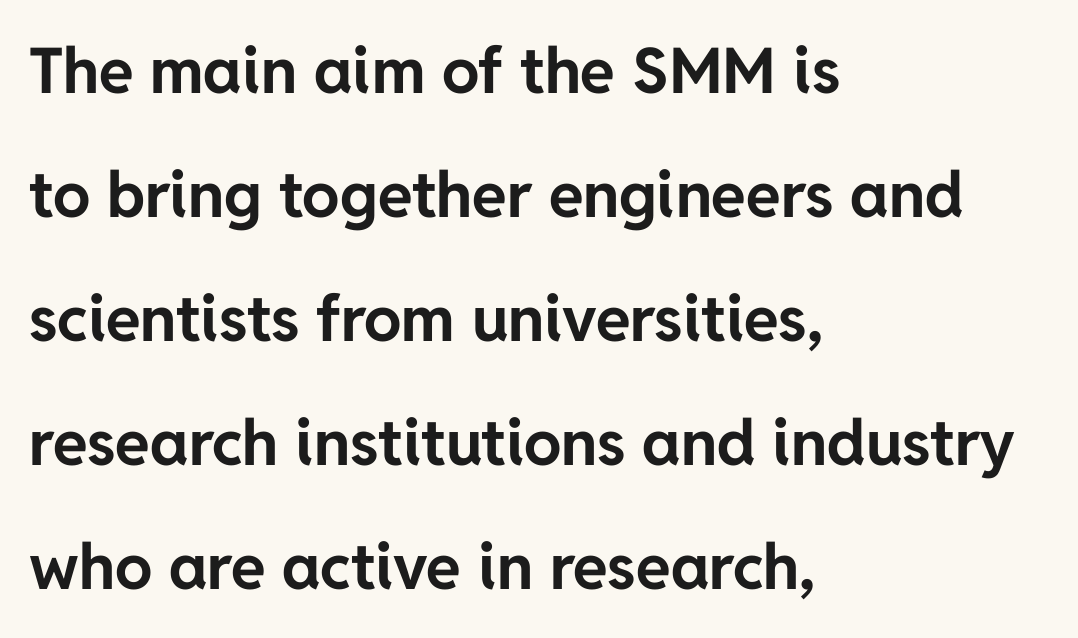
Q: Is the text bold? A: Yes.
Q: Is the text italic (slanted)? A: No, it is upright.
Q: Is the typeface a serif or a sans-serif typeface? A: Sans-serif.
Q: Is the text underlined? A: No.
Q: How is the paragraph aligned? A: Left-aligned.
Q: Is the spacing between letters normal or unusually wide? A: Normal.
Q: Is the spacing between lines tight, normal or loose? A: Loose.
Q: Width (condensed, normal, or wide)? A: Normal.
Q: Stroke contrast? A: Low.
Q: x-height? A: Medium.
Q: Monospaced? A: No.
